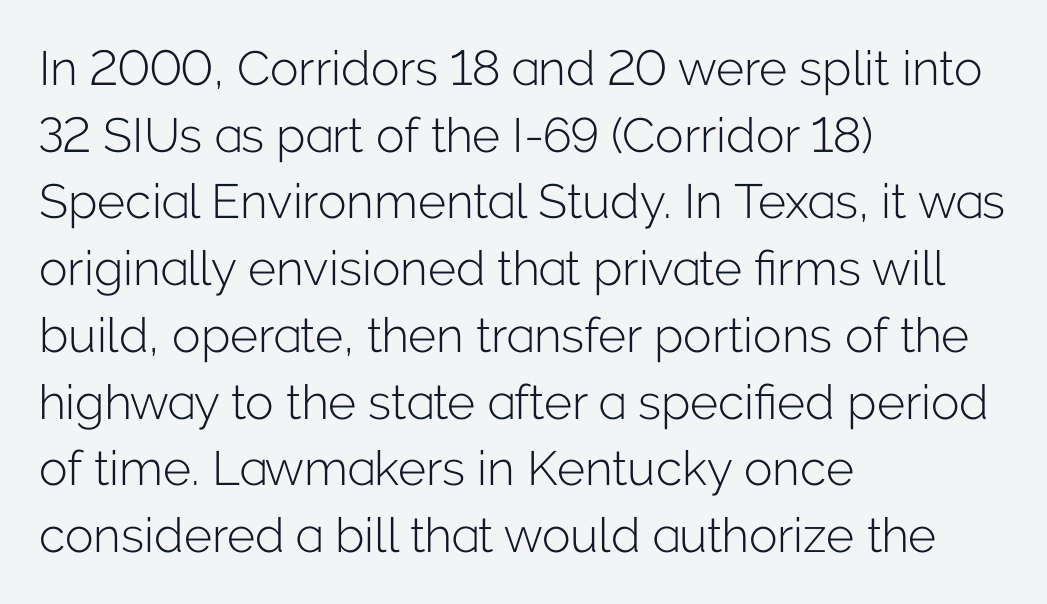
{"serif": "no", "italic": "no", "bold": "no", "weight": "light", "width": "normal", "stroke_contrast": "low", "x_height": "medium", "monospaced": "no", "underline": "no", "align": "left", "line_spacing": "normal", "line_spacing_ratio": 1.39, "letter_spacing": "normal", "letter_spacing_em": 0.0, "glyph_px": 48}
